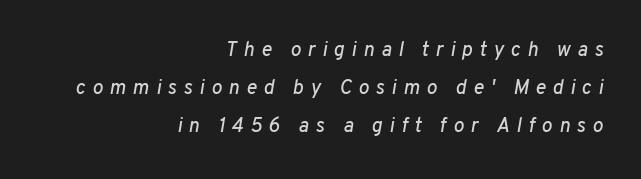
The tracking reads as deliberately expanded to a designer's eye. Underline: absent. The face used here has a pronounced slope to its letters. Successive baselines arrive slowly, with a big drop between each. Reading down the block, your eye finds every line finishing at a fixed right position.
